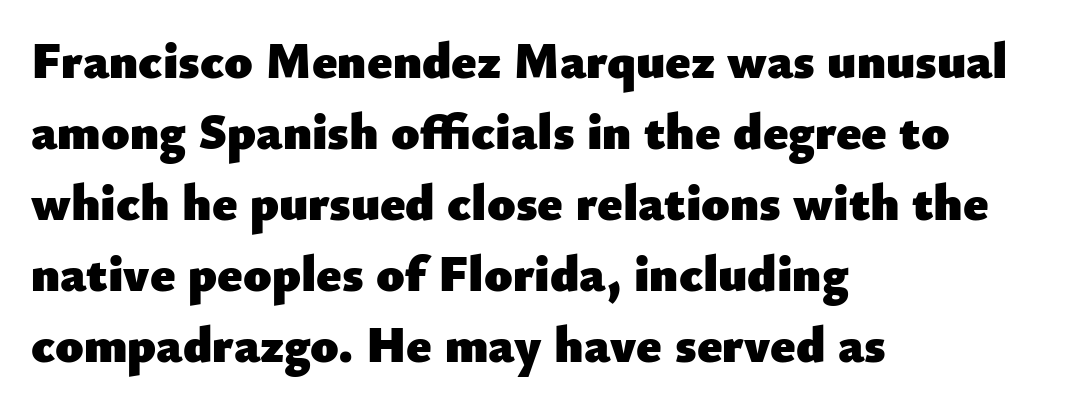
A normal amount of white space separates one row of letters from the next. Each letter keeps its own natural width here, so spacing adapts to shape. Layout note: lines flush left. Unlike a traditional serif, this face leaves its strokes unadorned. Each word holds together tightly as a unit, with standard inter-letter gaps. Rendered with straight, roman letterforms.
